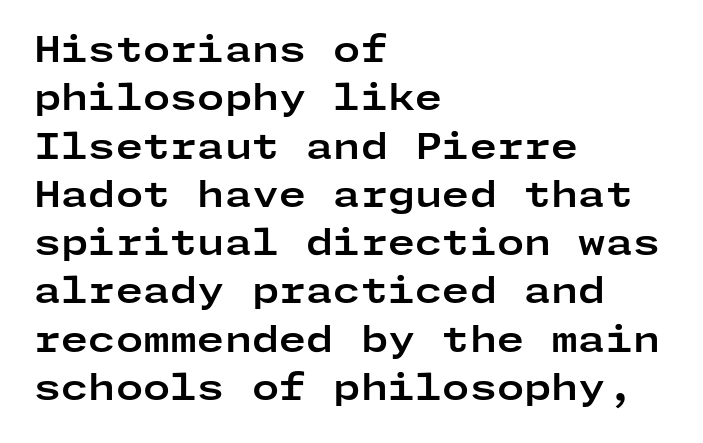
Q: Is the text bold? A: Yes.
Q: Is the text italic (slanted)? A: No, it is upright.
Q: Is the typeface a serif or a sans-serif typeface? A: Sans-serif.
Q: Is the text underlined? A: No.
Q: How is the paragraph aligned? A: Left-aligned.
Q: Is the spacing between letters normal or unusually wide? A: Normal.
Q: Is the spacing between lines tight, normal or loose? A: Normal.
Q: Width (condensed, normal, or wide)? A: Wide.
Q: Stroke contrast? A: Low.
Q: x-height? A: Medium.
